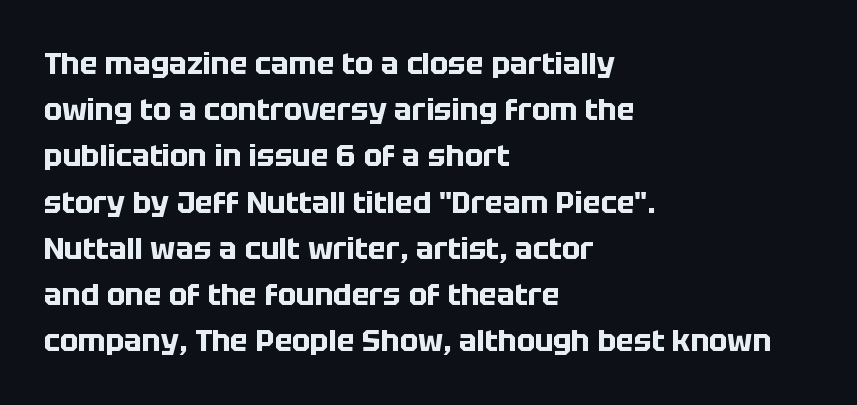
The image shows 30 px bold sans-serif type, upright; set left-aligned, normal line spacing (1.54x), normal letter spacing, not underlined; low stroke contrast and a large x-height.
